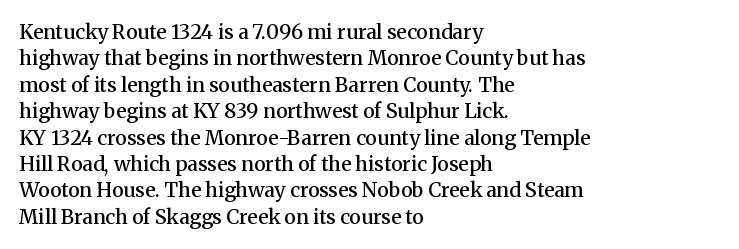
The image shows 20 px text type, upright; set left-aligned, normal line spacing (1.32x), normal letter spacing, not underlined.
